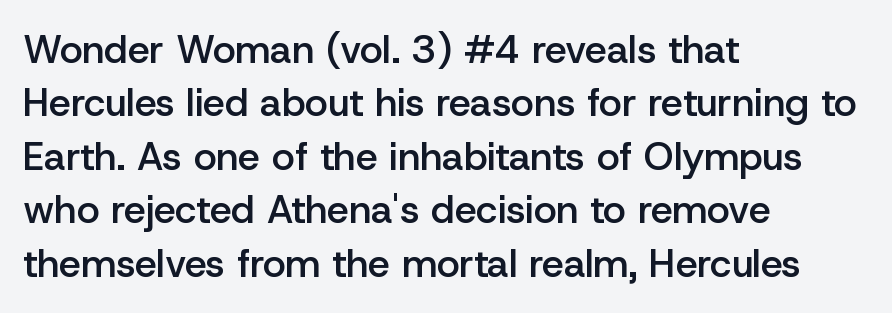
Q: Is the text bold? A: Semi-bold.
Q: Is the text italic (slanted)? A: No, it is upright.
Q: Is the typeface a serif or a sans-serif typeface? A: Sans-serif.
Q: Is the text underlined? A: No.
Q: How is the paragraph aligned? A: Left-aligned.
Q: Is the spacing between letters normal or unusually wide? A: Normal.
Q: Is the spacing between lines tight, normal or loose? A: Normal.
Q: Width (condensed, normal, or wide)? A: Normal.
Q: Stroke contrast? A: Low.
Q: x-height? A: Medium.
Q: Monospaced? A: No.
